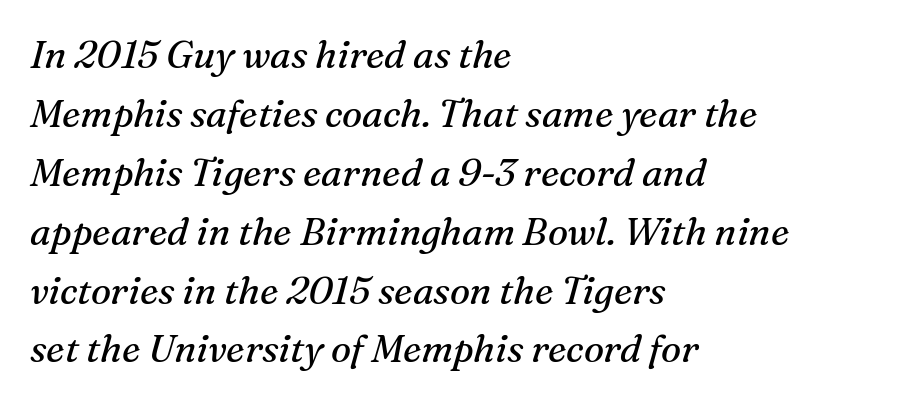
The space beneath each line is pristine and unruled. The font sits on the lighter half of the weight spectrum, regular included. The rag falls on the right side of this text block. Varying glyph widths throughout — classic text-font behaviour.
